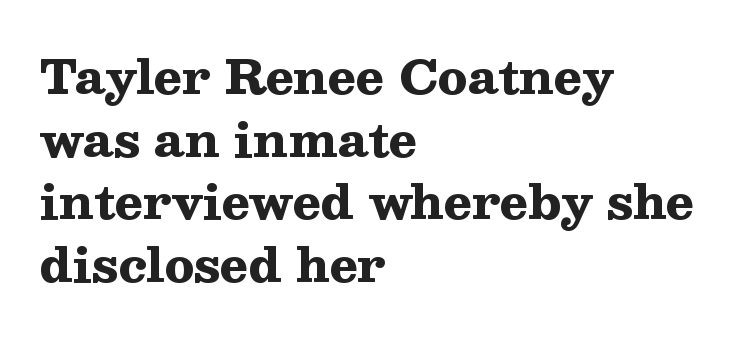
Nobody touched the tracking dial on this one. Is this a fixed-width face? No — the glyphs have proportional, varying widths. This is roman type, the default non-slanted kind. Anything drawn beneath the words? Only blank space. Layout note: lines flush left. Weight: bold.
